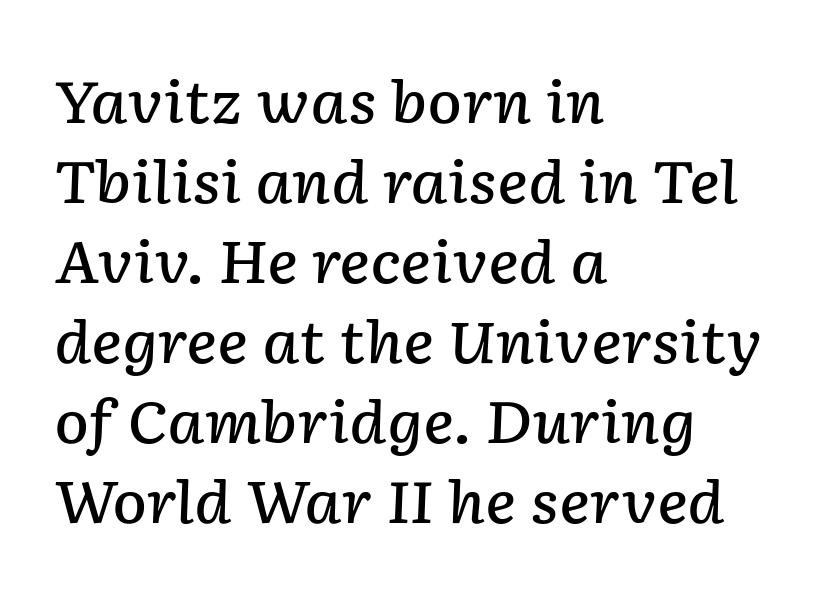
This sample has the flowing, uneven cadence of proportional lettering. Quick note: italic. The area under the type is left untouched. The passage shown has conventional tracking throughout. I'd describe the lettering as semibold — firm but not a full bold. The space between consecutive lines is moderate.
